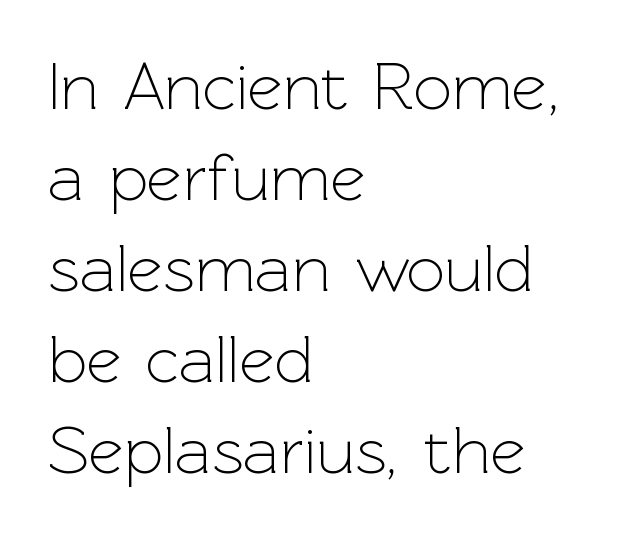
{"serif": "no", "italic": "no", "bold": "no", "weight": "light", "width": "normal", "x_height": "medium", "monospaced": "no", "underline": "no", "align": "left", "line_spacing": "normal", "line_spacing_ratio": 1.34, "letter_spacing": "normal", "letter_spacing_em": 0.0, "glyph_px": 68}
